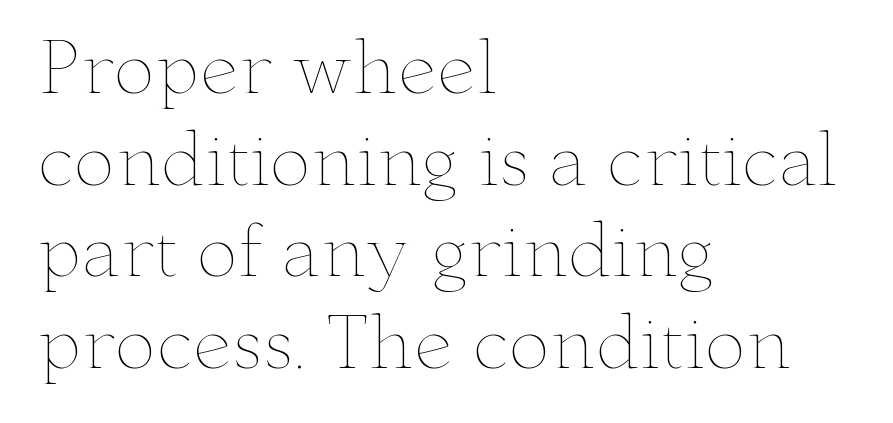
Is this a fixed-width face? No — the glyphs have proportional, varying widths. These glyphs show unthickened strokes, regular width or finer. Nope, not italic — everything's standing straight. The rendering keeps characters at their native spacing.
